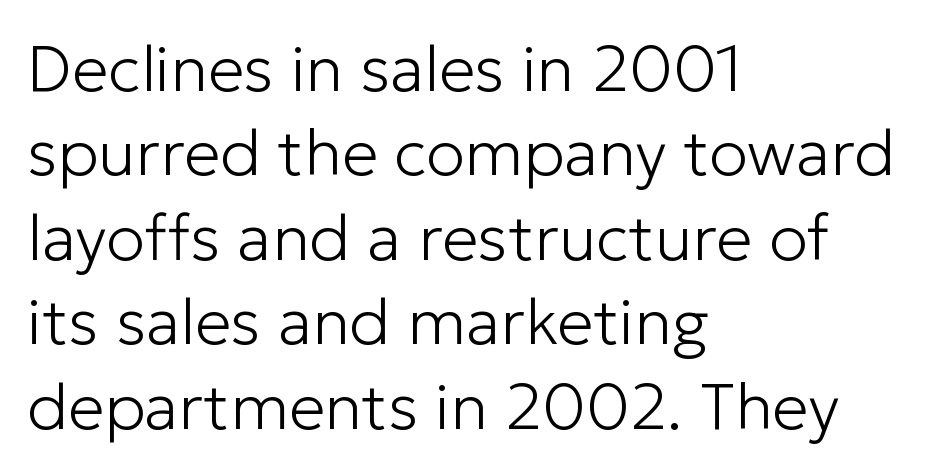
{"serif": "no", "italic": "no", "bold": "no", "weight": "light", "width": "normal", "stroke_contrast": "low", "x_height": "medium", "monospaced": "no", "underline": "no", "align": "left", "line_spacing": "normal", "line_spacing_ratio": 1.3, "letter_spacing": "normal", "letter_spacing_em": 0.0, "glyph_px": 65}
